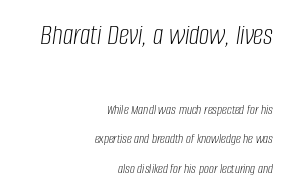
The lines are spread far apart with generous leading. There's an unmistakable incline to the writing here. Think of a printed novel: that variable character pitch is what you see here. These glyphs show unthickened strokes, regular width or finer. Tracking value appears to be zero — textbook default spacing.
